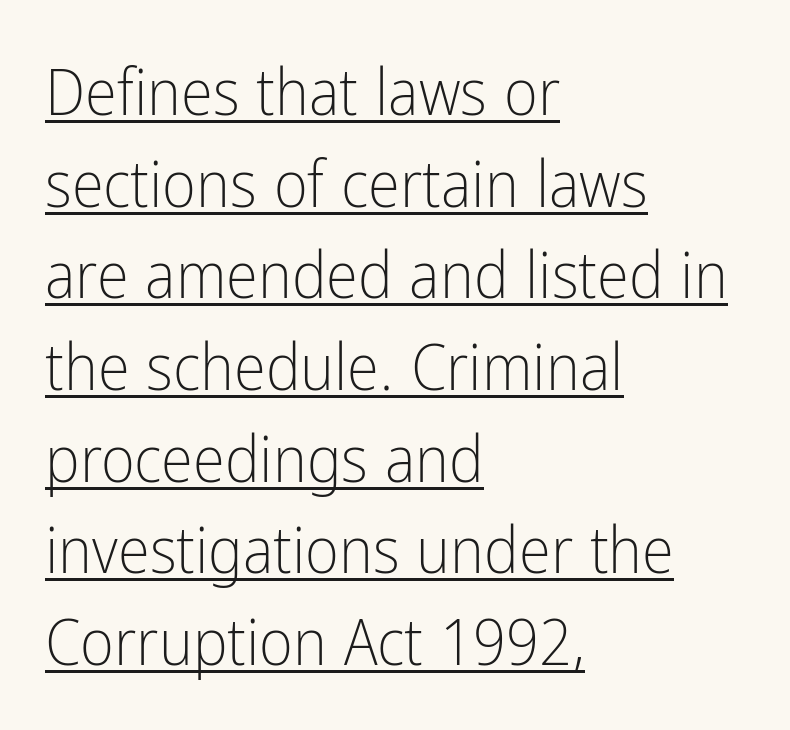
The image shows 65 px light, condensed sans-serif type, upright; set left-aligned, normal line spacing (1.41x), normal letter spacing, underlined; low stroke contrast and a medium x-height.
